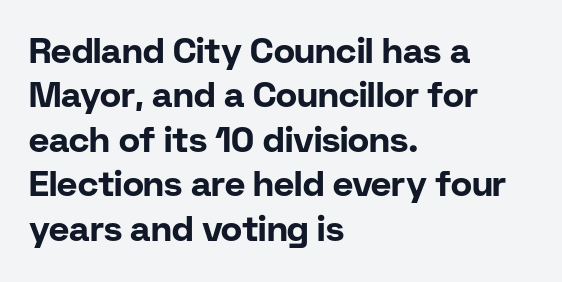
The image shows 35 px bold sans-serif type, upright; set left-aligned, normal line spacing (1.27x), normal letter spacing, not underlined; low stroke contrast and a medium x-height.
